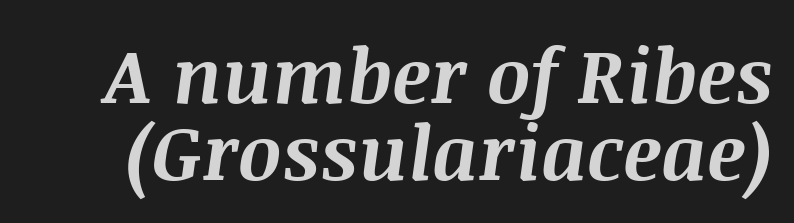
You could not count columns in this text — the font is proportionally spaced. Italic? Definitely — the glyphs are oblique. The typesetting leans heavy: a genuine bold. Line spacing here is tight. The space directly below the letters is spotless. Inter-character spacing is left at the font's built-in metrics.
